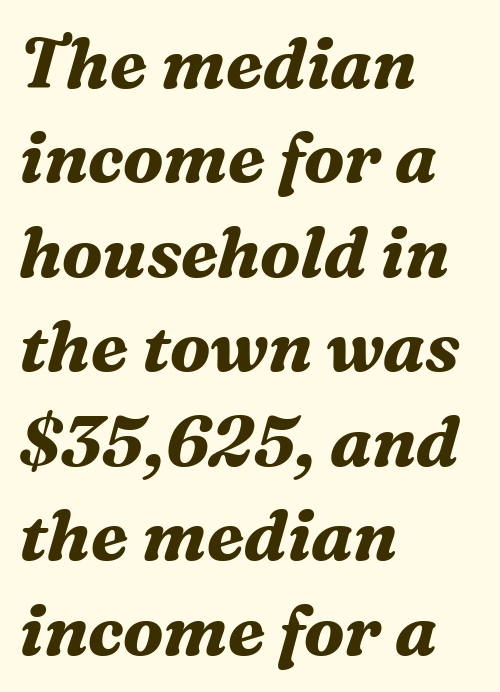
{"serif": "yes", "italic": "yes", "lean": "right", "slant_degrees": 16, "bold": "yes", "weight": "bold", "width": "normal", "stroke_contrast": "medium", "x_height": "medium", "monospaced": "no", "underline": "no", "align": "left", "line_spacing": "normal", "line_spacing_ratio": 1.35, "letter_spacing": "normal", "letter_spacing_em": 0.0, "glyph_px": 70}
